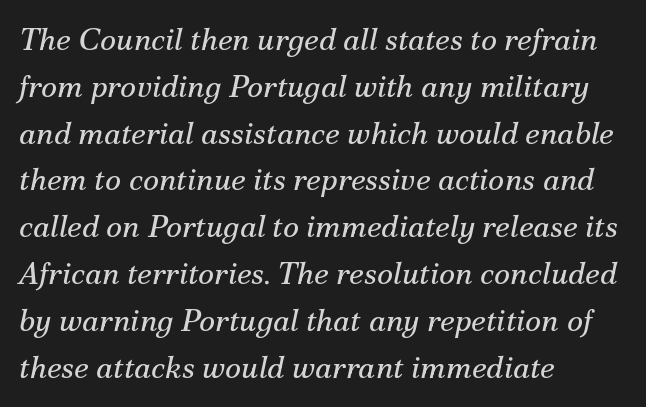
Q: Is the text bold? A: No.
Q: Is the text italic (slanted)? A: Yes, it leans right by about 12 degrees.
Q: Is the typeface a serif or a sans-serif typeface? A: Serif.
Q: Is the text underlined? A: No.
Q: How is the paragraph aligned? A: Left-aligned.
Q: Is the spacing between letters normal or unusually wide? A: Normal.
Q: Is the spacing between lines tight, normal or loose? A: Normal.
Q: Width (condensed, normal, or wide)? A: Normal.
Q: Stroke contrast? A: Medium.
Q: x-height? A: Small.
Q: Monospaced? A: No.
